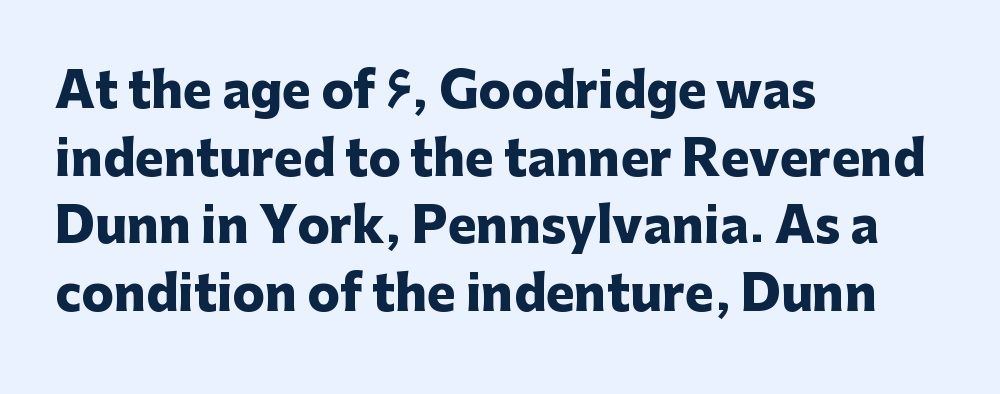
Q: Is the text bold? A: Yes.
Q: Is the text italic (slanted)? A: No, it is upright.
Q: Is the typeface a serif or a sans-serif typeface? A: Sans-serif.
Q: Is the text underlined? A: No.
Q: How is the paragraph aligned? A: Left-aligned.
Q: Is the spacing between letters normal or unusually wide? A: Normal.
Q: Is the spacing between lines tight, normal or loose? A: Normal.
Q: Width (condensed, normal, or wide)? A: Normal.
Q: Stroke contrast? A: Low.
Q: x-height? A: Medium.
Q: Monospaced? A: No.
